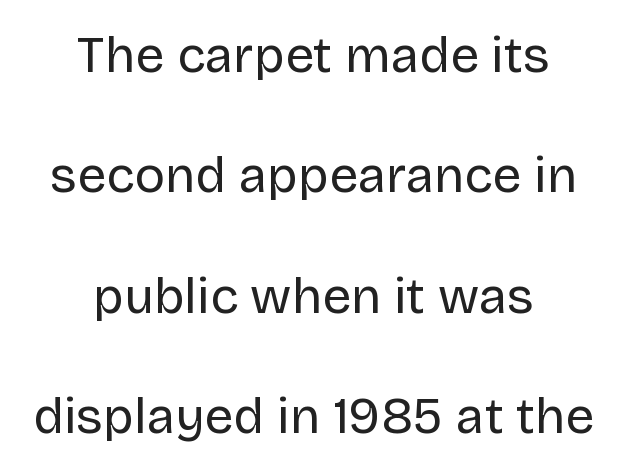
The image shows 51 px regular-weight sans-serif type, upright; set centered, loose line spacing (2.36x), normal letter spacing, not underlined; low stroke contrast and a large x-height.
